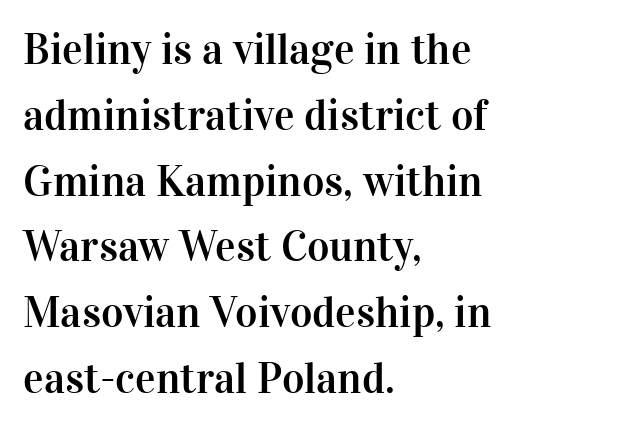
Honestly, the letter spacing is just normal — you wouldn't notice it. The space directly below the letters is spotless. Teacher's note: observe the even left margin — that is flush-left alignment. The font's upright variant was chosen for this text. Serif or sans? Serif — the stroke terminals have little feet. A normal amount of white space separates one row of letters from the next.
